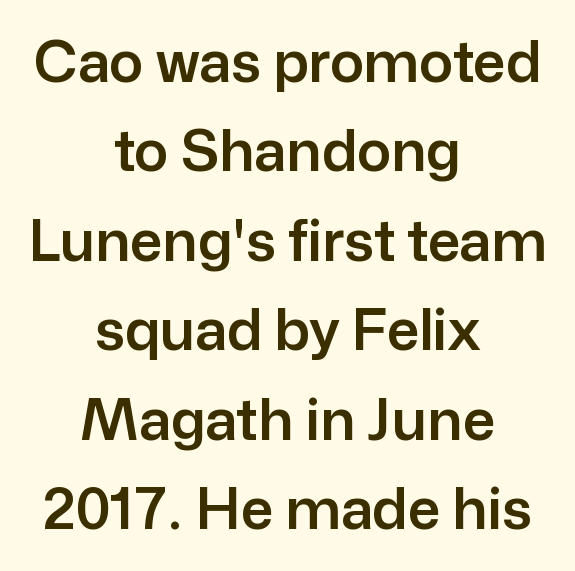
Q: Is the text italic (slanted)? A: No, it is upright.
Q: Is the typeface a serif or a sans-serif typeface? A: Sans-serif.
Q: Is the text underlined? A: No.
Q: How is the paragraph aligned? A: Centered.
Q: Is the spacing between letters normal or unusually wide? A: Normal.
Q: Is the spacing between lines tight, normal or loose? A: Normal.
Q: Width (condensed, normal, or wide)? A: Normal.
Q: Stroke contrast? A: Low.
Q: x-height? A: Medium.
Q: Monospaced? A: No.
